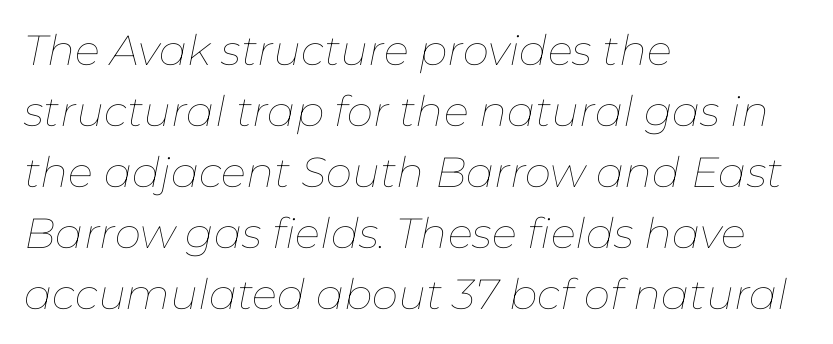
Descender tails drop into unmarked territory. Emphasis-style slanted type is in use. Between one letter and the next there's only the usual sliver of space. Compared with typical paragraphs, the rows here are spaced about the same.
